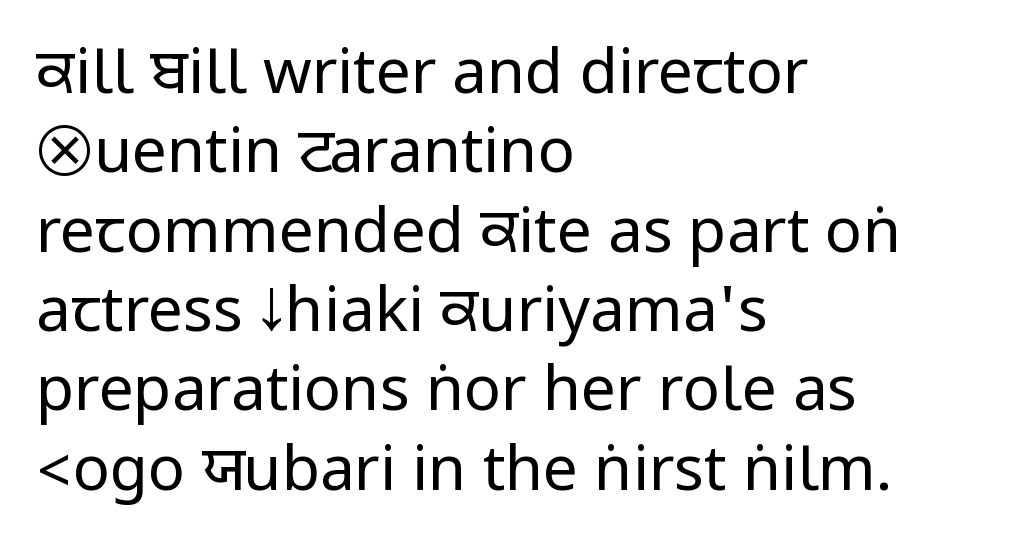
The image shows 62 px regular-weight, condensed sans-serif type, upright; set left-aligned, normal line spacing (1.28x), normal letter spacing, not underlined; low stroke contrast.
